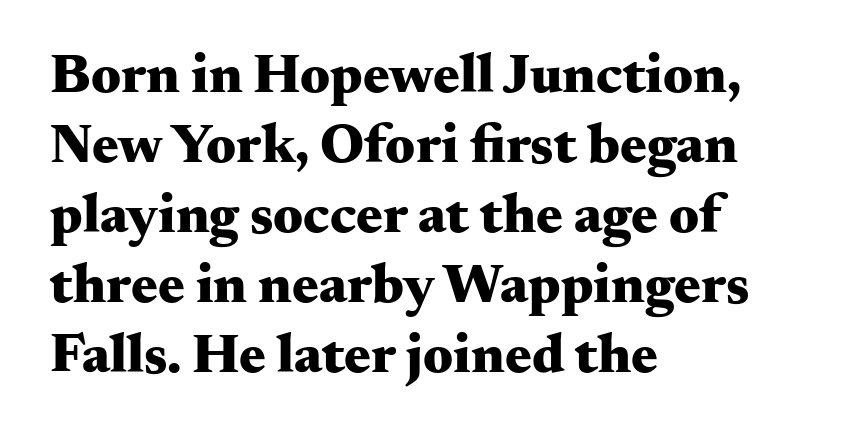
{"serif": "yes", "italic": "no", "bold": "yes", "weight": "heavy", "width": "wide", "stroke_contrast": "medium", "x_height": "small", "monospaced": "no", "underline": "no", "align": "left", "line_spacing": "normal", "line_spacing_ratio": 1.25, "letter_spacing": "normal", "letter_spacing_em": 0.0, "glyph_px": 56}
